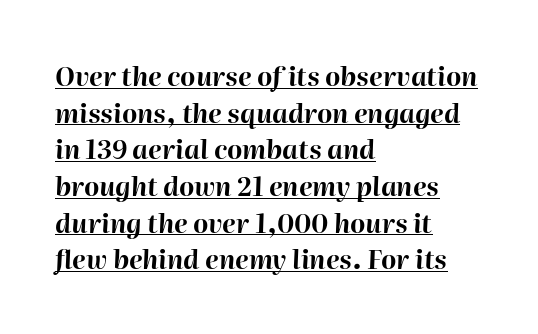
The glyphs have the mass of a bold cut. Line beginnings align vertically; line endings do not. Beneath each row of characters lies a ruled line. How would I describe the line gaps? Plain and ordinary. Emphasis-style slanted type is in use.
